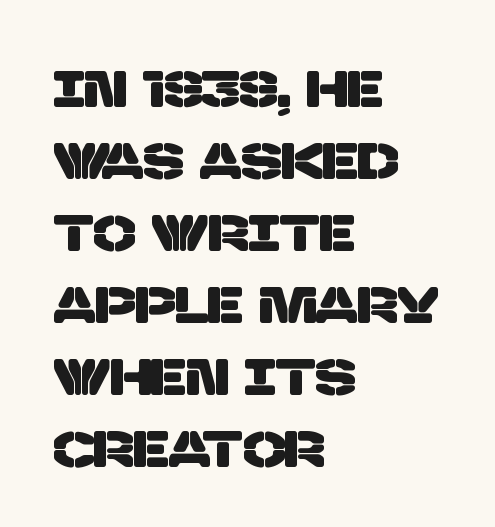
The image shows 50 px sans-serif type; set left-aligned, normal line spacing (1.44x), normal letter spacing, not underlined; low stroke contrast and a large x-height.
